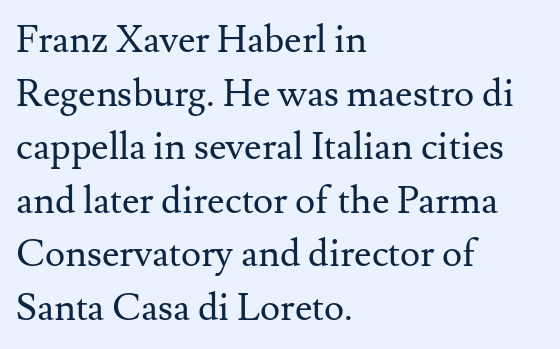
{"serif": "yes", "italic": "no", "bold": "no", "weight": "regular", "width": "normal", "stroke_contrast": "medium", "x_height": "small", "monospaced": "no", "underline": "no", "align": "left", "line_spacing": "normal", "line_spacing_ratio": 1.41, "letter_spacing": "normal", "letter_spacing_em": 0.0, "glyph_px": 38}
